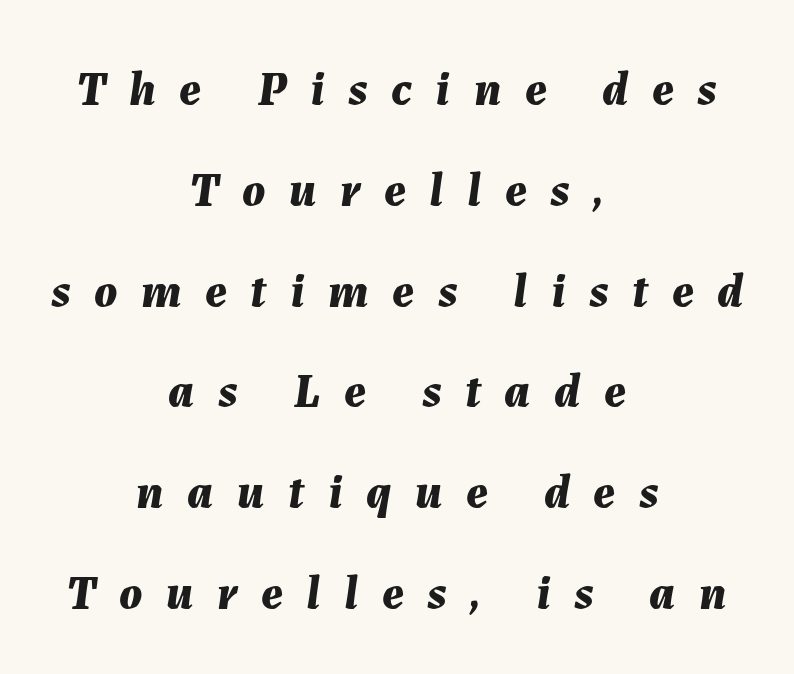
The image shows 48 px bold type, italic (leaning right); set centered, loose line spacing (2.1x), unusually wide letter spacing (+0.49 em), not underlined; medium stroke contrast and a medium x-height.
